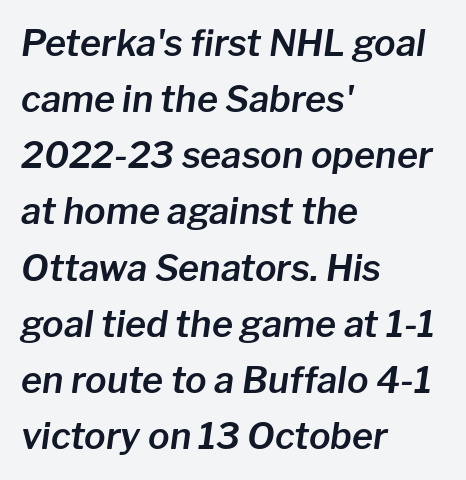
{"italic": "yes", "lean": "right", "slant_degrees": 8, "width": "normal", "stroke_contrast": "low", "x_height": "medium", "monospaced": "no", "underline": "no", "align": "left", "line_spacing": "normal", "line_spacing_ratio": 1.56, "letter_spacing": "normal", "letter_spacing_em": 0.0, "glyph_px": 36}
